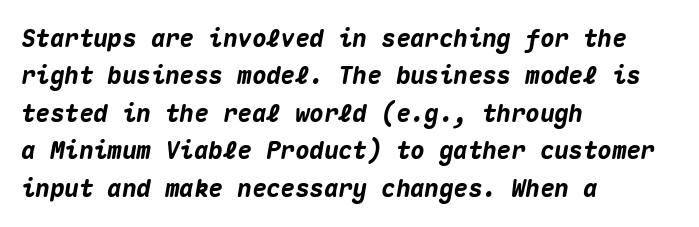
Q: Is the text bold? A: Yes.
Q: Is the text italic (slanted)? A: Yes, it leans right by about 10 degrees.
Q: Is the text underlined? A: No.
Q: How is the paragraph aligned? A: Left-aligned.
Q: Is the spacing between letters normal or unusually wide? A: Normal.
Q: Is the spacing between lines tight, normal or loose? A: Normal.
